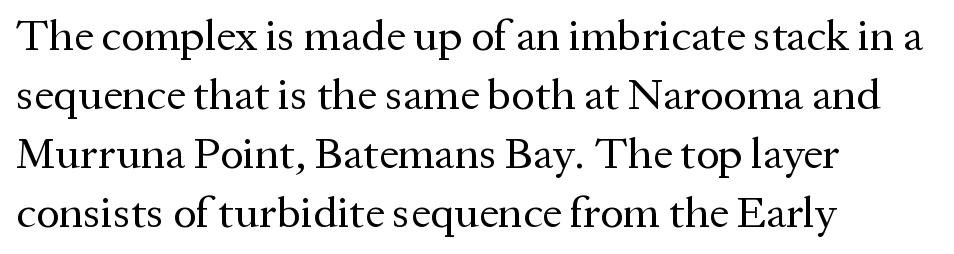
Q: Is the text bold? A: No.
Q: Is the text italic (slanted)? A: No, it is upright.
Q: Is the typeface a serif or a sans-serif typeface? A: Serif.
Q: Is the text underlined? A: No.
Q: How is the paragraph aligned? A: Left-aligned.
Q: Is the spacing between letters normal or unusually wide? A: Normal.
Q: Is the spacing between lines tight, normal or loose? A: Normal.
Q: Width (condensed, normal, or wide)? A: Normal.
Q: Stroke contrast? A: Medium.
Q: x-height? A: Medium.
Q: Monospaced? A: No.
